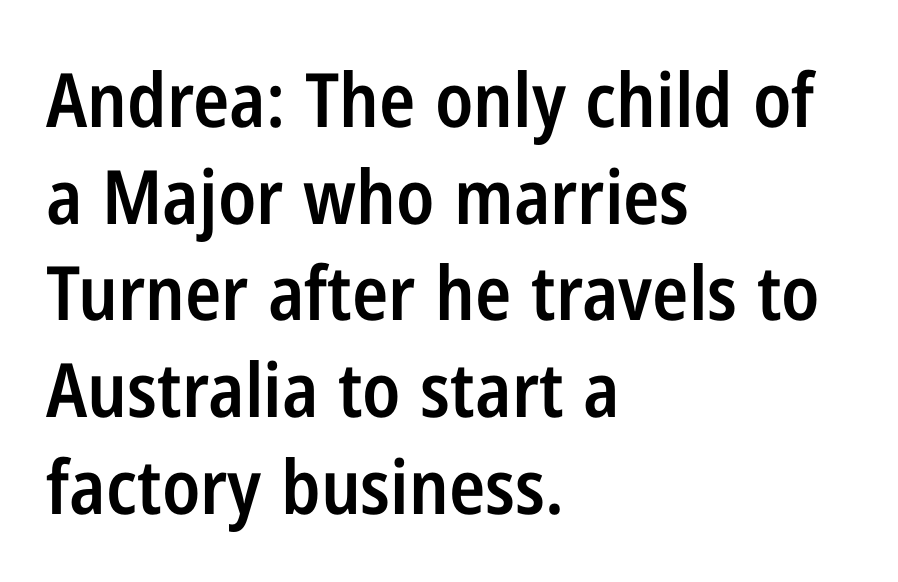
Typographic density is moderately raised because the face is semibold. A student would call this left alignment; a typographer would say flush left, rag right. Vertical strokes here are truly vertical. I'd call this a sans setting — the letters go barefoot. The face used here is proportionally spaced, like ordinary book or web type. The rendering keeps characters at their native spacing.
